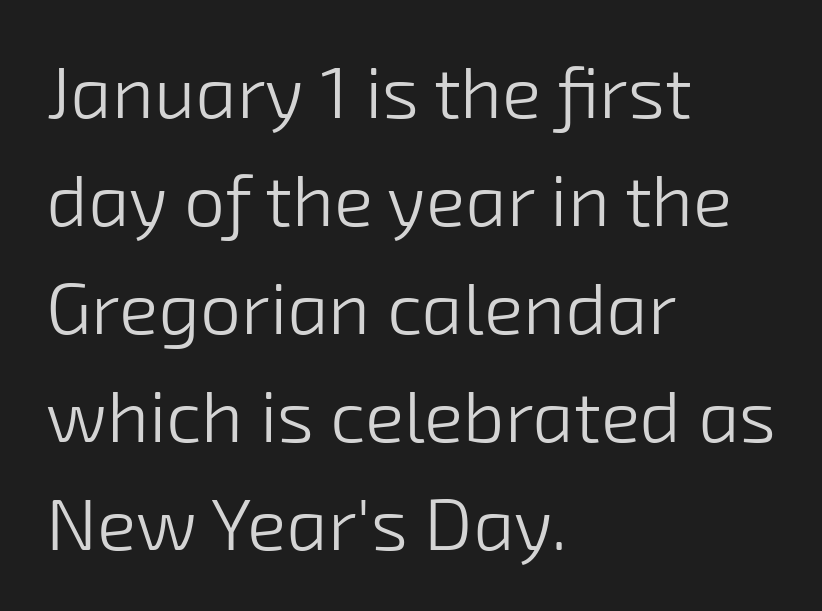
Every row of glyphs begins at an identical x-position on the left. This rendering features lettering with no underline. The glyphs in this specimen are sans serif. Vertical stems look standard width or narrower in stroke.
